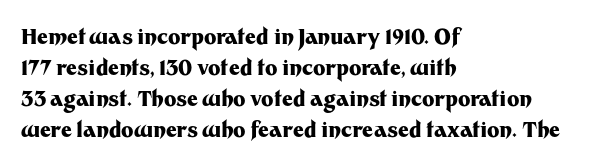
Posture: vertical. A classic flush-left, rag-right setting is used for this passage. Horizontal bands of white between lines are of average thickness. Each word holds together tightly as a unit, with standard inter-letter gaps. The font is running at its bold setting.
